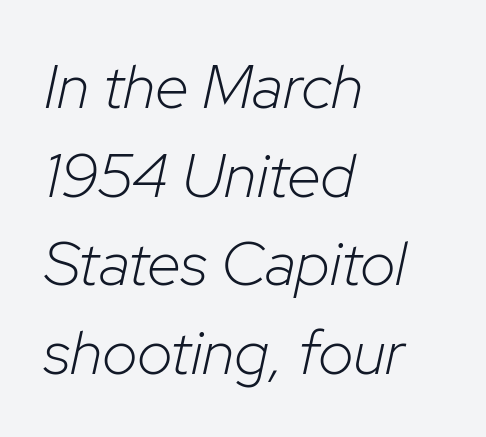
{"italic": "yes", "lean": "right", "slant_degrees": 12, "bold": "no", "weight": "light", "width": "normal", "stroke_contrast": "low", "x_height": "medium", "monospaced": "no", "underline": "no", "align": "left", "line_spacing": "normal", "line_spacing_ratio": 1.43, "letter_spacing": "normal", "letter_spacing_em": 0.0, "glyph_px": 62}
